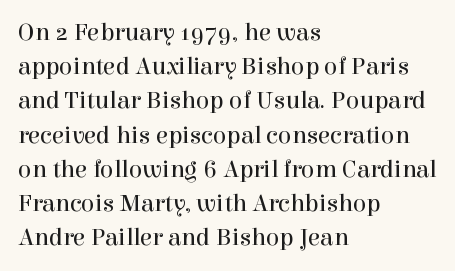
The image shows 25 px text type, upright; set left-aligned, normal line spacing (1.37x), normal letter spacing, not underlined.
